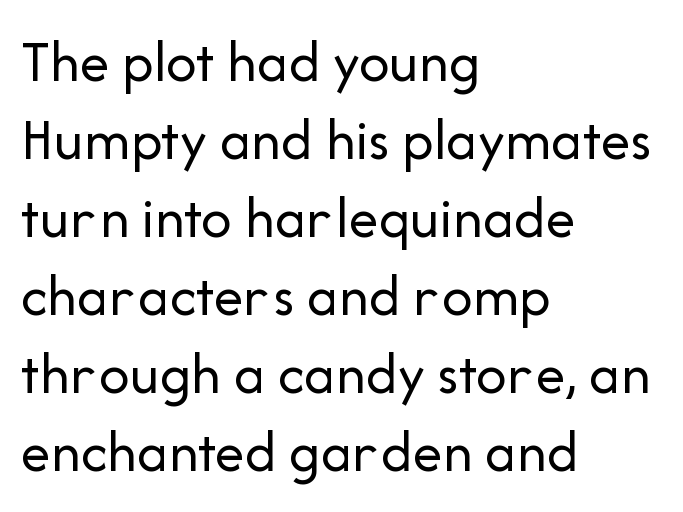
{"serif": "no", "italic": "no", "bold": "no", "weight": "regular", "width": "normal", "stroke_contrast": "low", "x_height": "medium", "monospaced": "no", "underline": "no", "align": "left", "line_spacing": "normal", "line_spacing_ratio": 1.3, "letter_spacing": "normal", "letter_spacing_em": 0.0, "glyph_px": 60}
